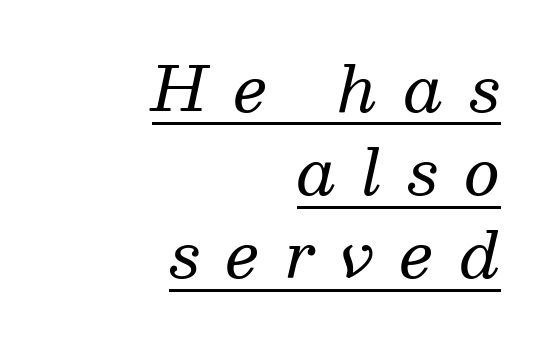
The image shows 62 px regular-weight serif type, italic (leaning right); set right-aligned, normal line spacing (1.34x), unusually wide letter spacing (+0.43 em), underlined; medium stroke contrast and a medium x-height.
